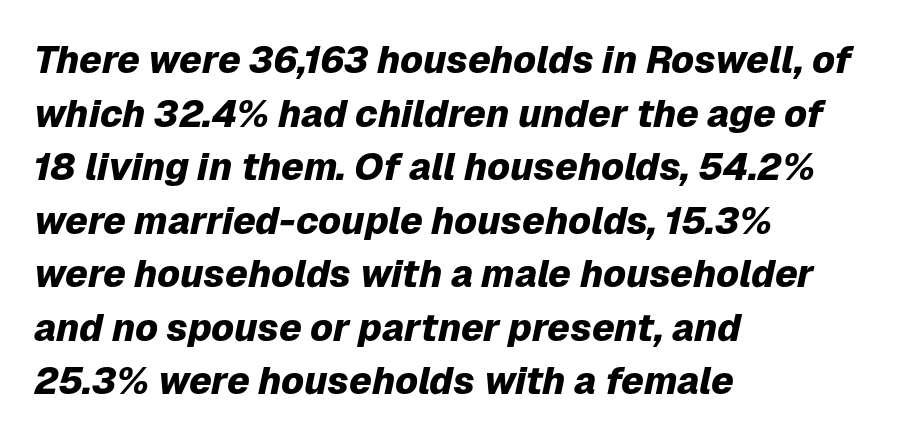
The image shows 38 px heavy type, italic (leaning right); set left-aligned, normal line spacing (1.41x), normal letter spacing, not underlined; low stroke contrast and a medium x-height.
